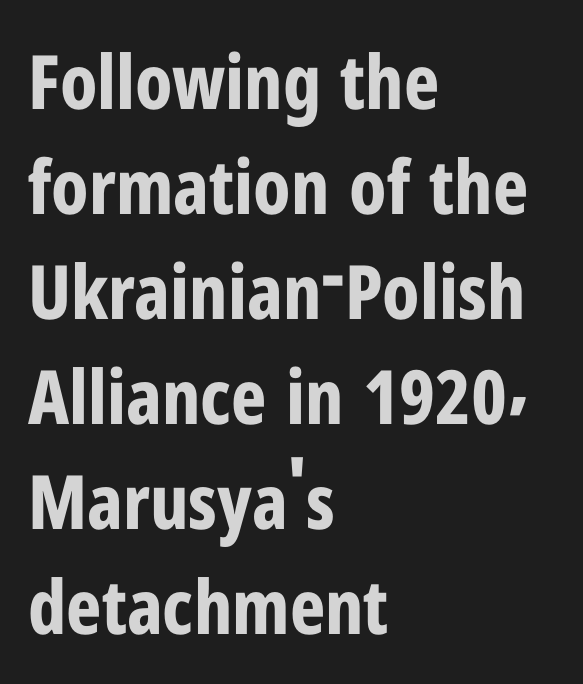
This rendering leaves character spacing at its baseline value. Do the letters lean? They stand straight. Here the designer chose a conventional face with non-uniform glyph widths. Interline gaps are of average width in this sample. The passage is arranged the way most books set body copy — flush left. Unmarked baselines from the first word to the last.
